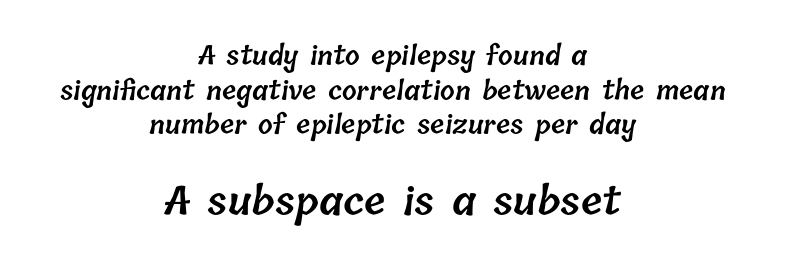
The rendering uses a moderate line-height, typical for paragraphs. Typeset on center — no edge is straight. Note the varied advance widths — an 'i' is clearly narrower than an 'm'. Whoever set this made the second block the dominant, larger element. There is no visible air inserted between adjacent glyphs.
